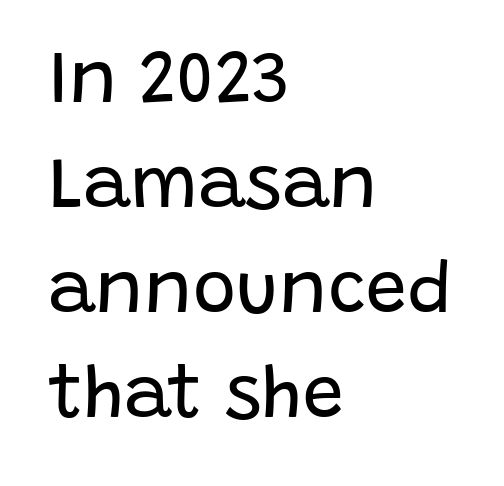
It's the straight-up-and-down kind of type. Typographically, this falls in the sans-serif category. Here the designer chose a conventional face with non-uniform glyph widths. How would I describe the line gaps? Plain and ordinary.
